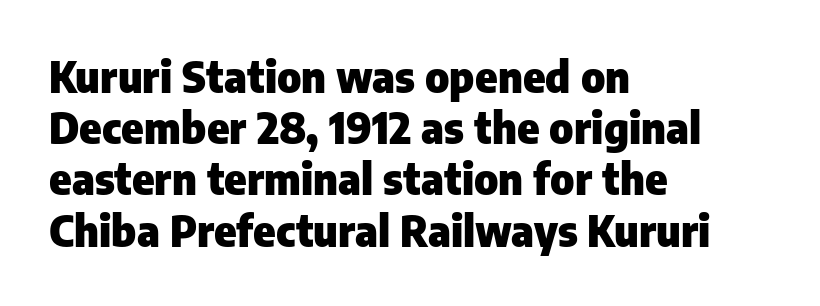
Q: Is the text bold? A: Yes.
Q: Is the text italic (slanted)? A: No, it is upright.
Q: Is the typeface a serif or a sans-serif typeface? A: Sans-serif.
Q: Is the text underlined? A: No.
Q: How is the paragraph aligned? A: Left-aligned.
Q: Is the spacing between letters normal or unusually wide? A: Normal.
Q: Width (condensed, normal, or wide)? A: Normal.
Q: Stroke contrast? A: Low.
Q: x-height? A: Medium.
Q: Monospaced? A: No.
